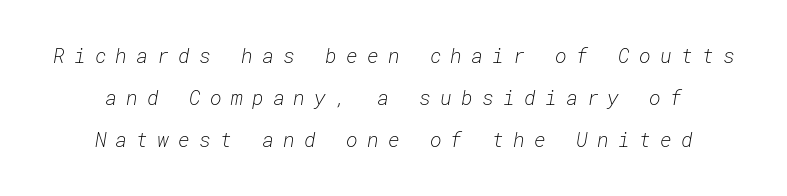
The image shows 20 px text type, italic (leaning right); set loose line spacing (2.11x), unusually wide letter spacing (+0.46 em), not underlined.
